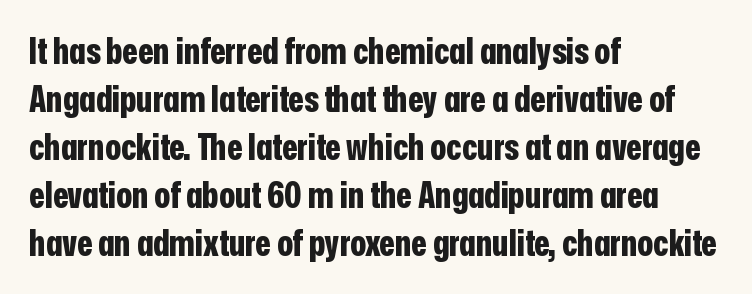
{"serif": "no", "italic": "no", "bold": "yes", "weight": "bold", "width": "condensed", "stroke_contrast": "low", "x_height": "medium", "monospaced": "no", "underline": "no", "align": "left", "line_spacing": "normal", "line_spacing_ratio": 1.33, "letter_spacing": "normal", "letter_spacing_em": 0.0, "glyph_px": 36}
